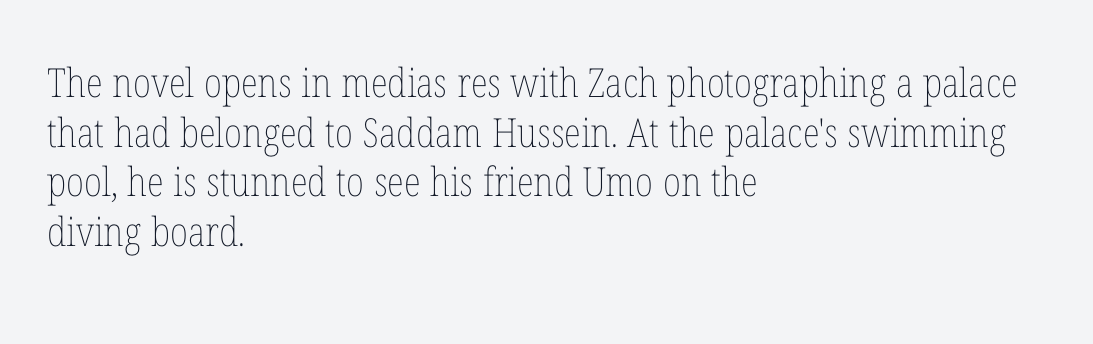
The image shows 40 px thin, condensed type, upright; set left-aligned, line spacing 1.24x, normal letter spacing, not underlined; low stroke contrast and a medium x-height.
